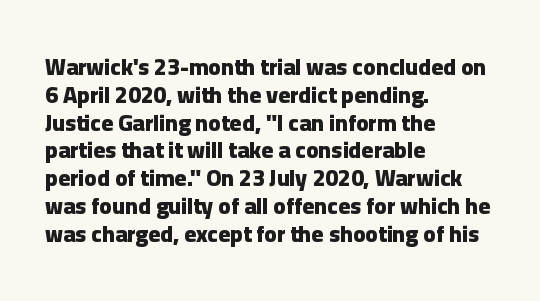
{"italic": "no", "bold": "yes", "underline": "no", "align": "left", "line_spacing_ratio": 1.21, "letter_spacing": "normal", "letter_spacing_em": 0.0, "glyph_px": 23}
